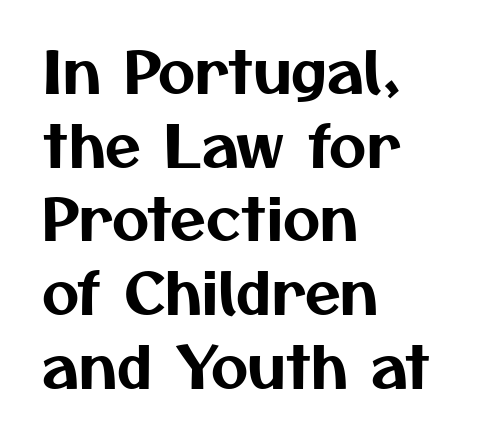
Q: Is the typeface a serif or a sans-serif typeface? A: Sans-serif.
Q: Is the text underlined? A: No.
Q: How is the paragraph aligned? A: Left-aligned.
Q: Is the spacing between letters normal or unusually wide? A: Normal.
Q: Is the spacing between lines tight, normal or loose? A: Normal.
Q: Width (condensed, normal, or wide)? A: Normal.
Q: Stroke contrast? A: Medium.
Q: x-height? A: Medium.
Q: Monospaced? A: No.
